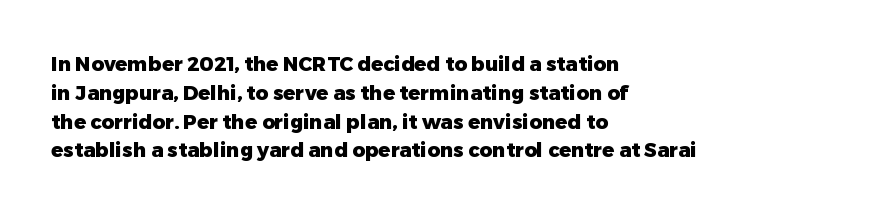
Line starts are locked; line ends wander. Bold? Absolutely — the strokes are thick and heavy. Nobody touched the tracking dial on this one. Bare-footed words on every line. These lines sit exactly where default settings would place them.
